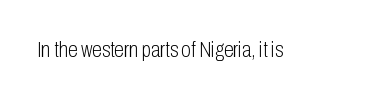
{"italic": "no", "bold": "no", "underline": "no", "letter_spacing": "normal", "letter_spacing_em": 0.0, "glyph_px": 22}
